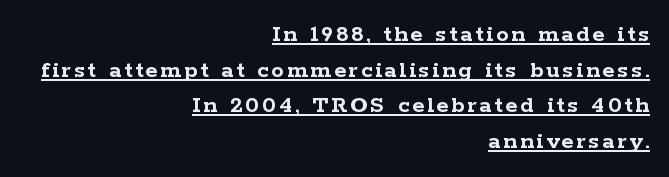
{"italic": "no", "bold": "yes", "underline": "yes", "align": "right", "line_spacing": "normal", "line_spacing_ratio": 1.43, "glyph_px": 25}
